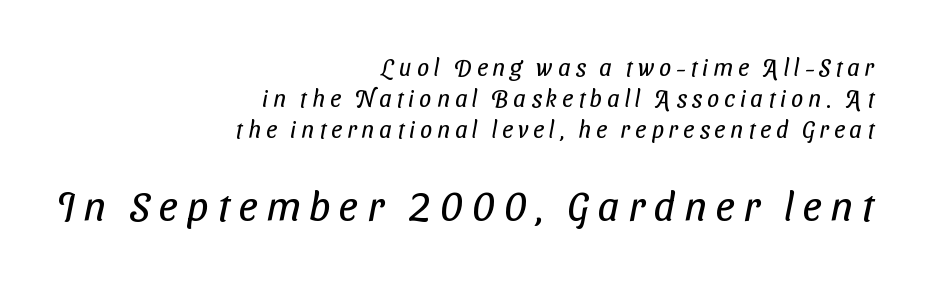
{"serif": "no", "bold": "no", "weight": "regular", "width": "condensed", "stroke_contrast": "low", "x_height": "medium", "monospaced": "no", "underline": "no", "align": "right", "line_spacing": "normal", "line_spacing_ratio": 1.3, "letter_spacing": "wide", "letter_spacing_em": 0.21, "larger_block": "second", "size_ratio": 1.75, "glyph_px": 42}
